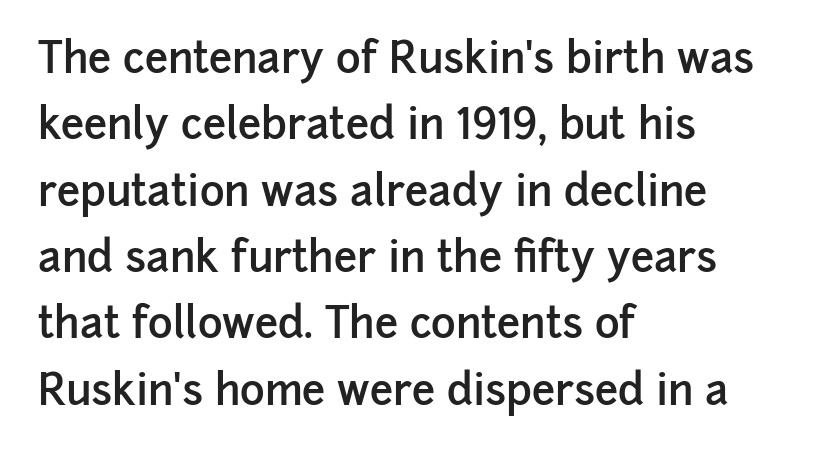
Q: Is the text bold? A: Semi-bold.
Q: Is the text italic (slanted)? A: No, it is upright.
Q: Is the typeface a serif or a sans-serif typeface? A: Sans-serif.
Q: Is the text underlined? A: No.
Q: How is the paragraph aligned? A: Left-aligned.
Q: Is the spacing between letters normal or unusually wide? A: Normal.
Q: Is the spacing between lines tight, normal or loose? A: Normal.
Q: Width (condensed, normal, or wide)? A: Normal.
Q: Stroke contrast? A: Low.
Q: x-height? A: Medium.
Q: Monospaced? A: No.
